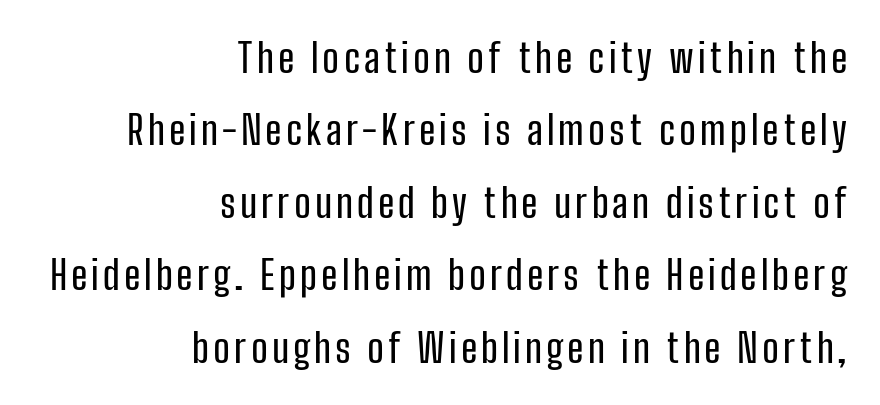
{"serif": "no", "italic": "no", "width": "condensed", "stroke_contrast": "low", "x_height": "medium", "monospaced": "no", "underline": "no", "align": "right", "line_spacing_ratio": 1.81, "glyph_px": 40}
